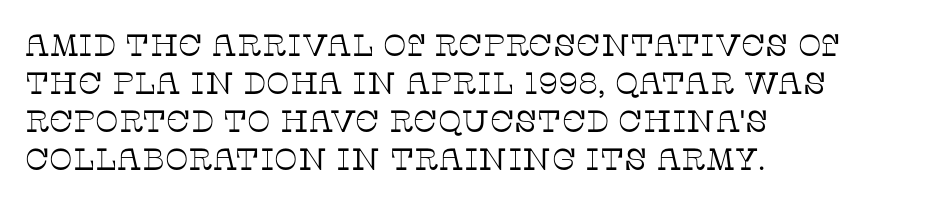
{"serif": "yes", "italic": "no", "bold": "no", "weight": "thin", "width": "normal", "stroke_contrast": "low", "x_height": "large", "monospaced": "no", "underline": "no", "align": "left", "line_spacing_ratio": 1.23, "letter_spacing": "normal", "letter_spacing_em": 0.0, "glyph_px": 31}
